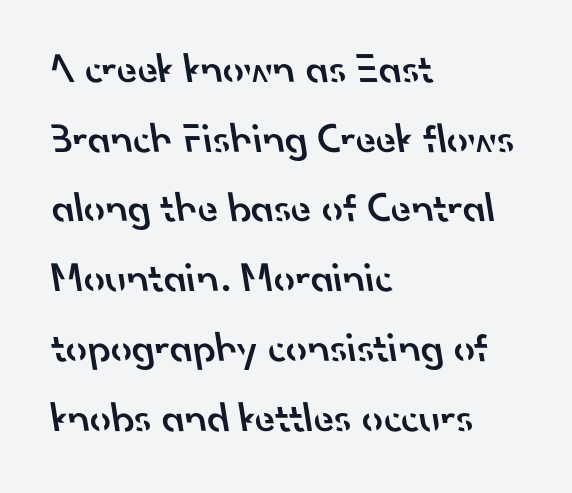
{"serif": "no", "bold": "semi", "weight": "semibold", "width": "normal", "stroke_contrast": "low", "x_height": "small", "monospaced": "no", "underline": "no", "align": "left", "line_spacing": "normal", "line_spacing_ratio": 1.66, "letter_spacing": "normal", "letter_spacing_em": 0.0, "glyph_px": 42}
